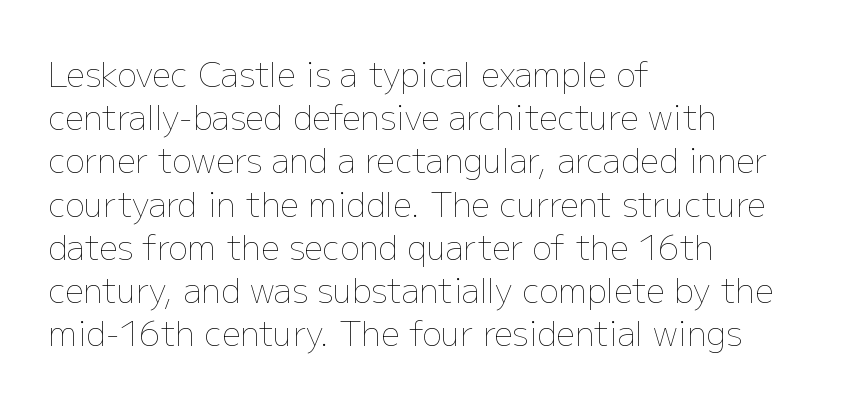
{"italic": "no", "bold": "no", "weight": "thin", "width": "normal", "stroke_contrast": "low", "x_height": "medium", "monospaced": "no", "underline": "no", "align": "left", "line_spacing": "normal", "line_spacing_ratio": 1.31, "letter_spacing": "normal", "letter_spacing_em": 0.0, "glyph_px": 33}
